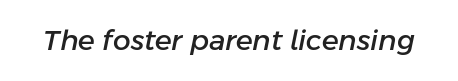
{"italic": "yes", "lean": "right", "slant_degrees": 11, "width": "normal", "stroke_contrast": "low", "x_height": "medium", "monospaced": "no", "underline": "no", "letter_spacing": "normal", "letter_spacing_em": 0.0, "glyph_px": 28}
